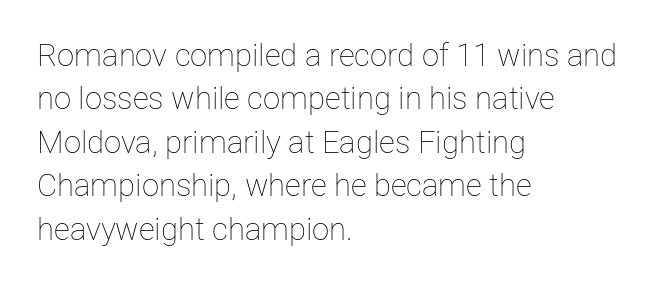
Q: Is the text bold? A: No.
Q: Is the text italic (slanted)? A: No, it is upright.
Q: Is the text underlined? A: No.
Q: How is the paragraph aligned? A: Left-aligned.
Q: Is the spacing between letters normal or unusually wide? A: Normal.
Q: Is the spacing between lines tight, normal or loose? A: Normal.
Q: Width (condensed, normal, or wide)? A: Normal.
Q: Stroke contrast? A: Low.
Q: x-height? A: Medium.
Q: Monospaced? A: No.
